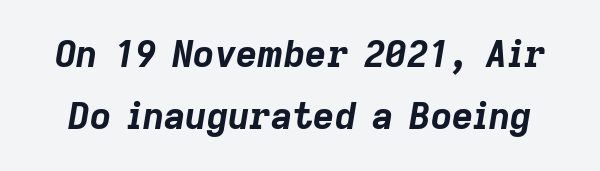
{"italic": "yes", "lean": "right", "slant_degrees": 9, "bold": "yes", "weight": "bold", "width": "normal", "stroke_contrast": "low", "x_height": "medium", "monospaced": "no", "underline": "no", "line_spacing": "normal", "line_spacing_ratio": 1.68, "letter_spacing": "normal", "letter_spacing_em": 0.0, "glyph_px": 37}
